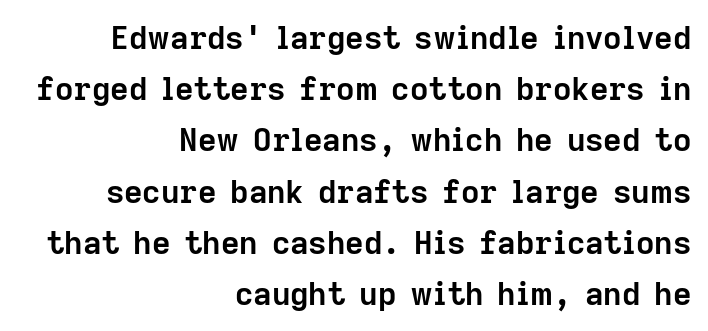
Anything drawn beneath the words? Only blank space. Which margin do the lines hug? The right one — the left edge is uneven. A full-strength bold gives these letters their thick strokes. The line-height multiplier appears to be the usual default.
